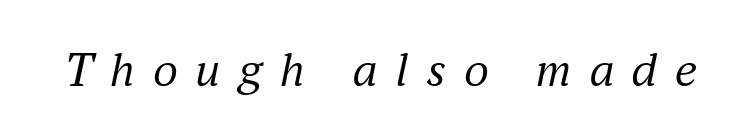
Q: Is the text bold? A: No.
Q: Is the text italic (slanted)? A: Yes, it leans right by about 16 degrees.
Q: Is the typeface a serif or a sans-serif typeface? A: Serif.
Q: Is the text underlined? A: No.
Q: Is the spacing between letters normal or unusually wide? A: Unusually wide.
Q: Width (condensed, normal, or wide)? A: Normal.
Q: Stroke contrast? A: Medium.
Q: x-height? A: Small.
Q: Monospaced? A: No.
